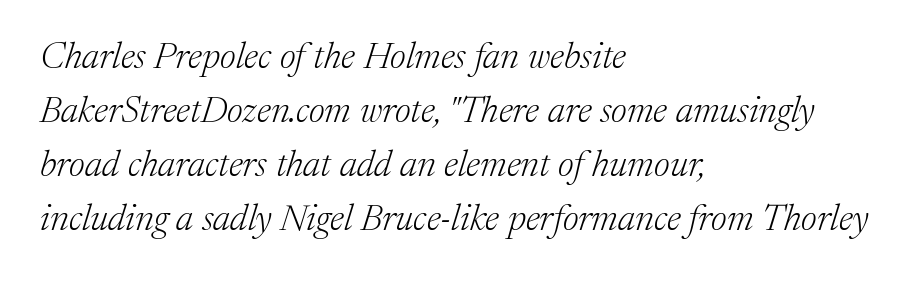
The image shows 37 px light serif type, italic (leaning right); set left-aligned, normal line spacing (1.46x), normal letter spacing, not underlined; medium stroke contrast and a medium x-height.
